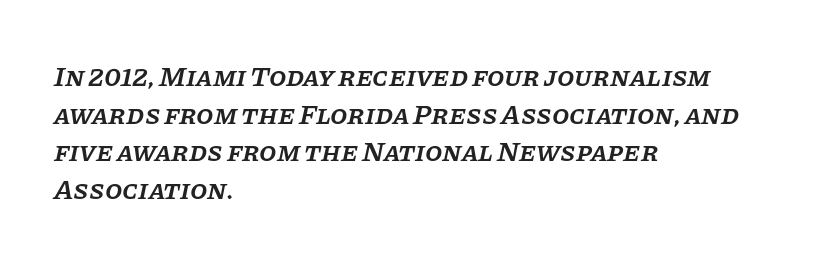
{"serif": "yes", "italic": "yes", "lean": "right", "slant_degrees": 11, "bold": "semi", "weight": "semibold", "width": "normal", "stroke_contrast": "low", "x_height": "large", "monospaced": "no", "underline": "no", "align": "left", "line_spacing": "normal", "line_spacing_ratio": 1.34, "letter_spacing": "normal", "letter_spacing_em": 0.0, "glyph_px": 28}
